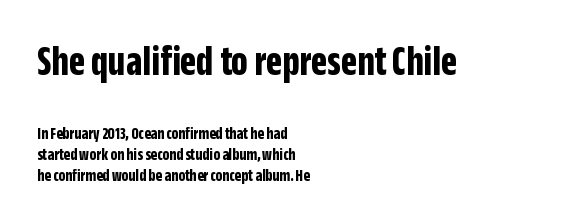
The rendering shrinks the type as you move from the upper chunk to the lower. The characters look thick and weighty, a clear bold. I'd call this a sans setting — the letters go barefoot. Nope, not italic — everything's standing straight.
